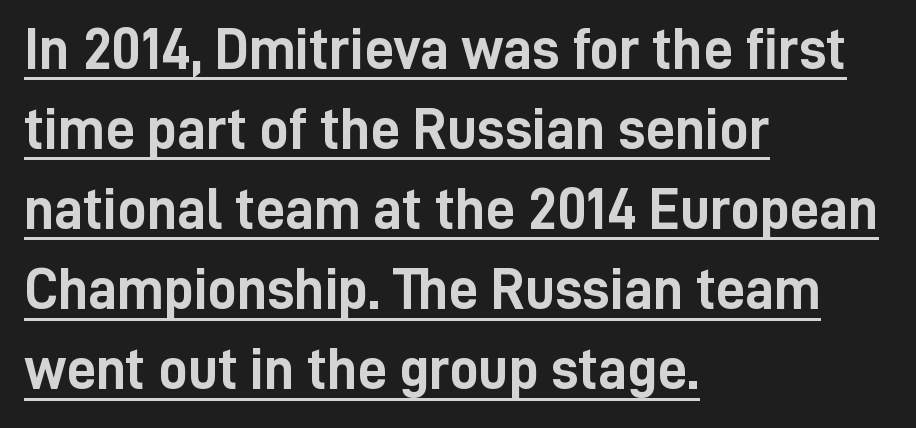
{"serif": "no", "italic": "no", "bold": "yes", "weight": "semibold", "width": "condensed", "stroke_contrast": "low", "x_height": "medium", "monospaced": "no", "underline": "yes", "align": "left", "line_spacing": "normal", "line_spacing_ratio": 1.38, "letter_spacing": "normal", "letter_spacing_em": 0.0, "glyph_px": 58}
